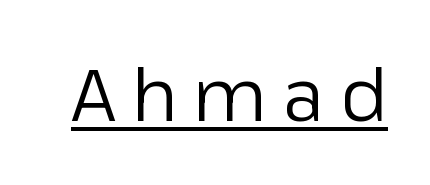
The rendering uses natural spacing where letterforms have individual widths. The designer went with a sans here, leaving each stem footless. What stands out about the letter spacing? Its width — letters are far apart. A quiet, ordinary-to-light weight characterises the typeface. If you drew a line through each stem, it would be perfectly vertical. A rule runs beneath these lines of type.
